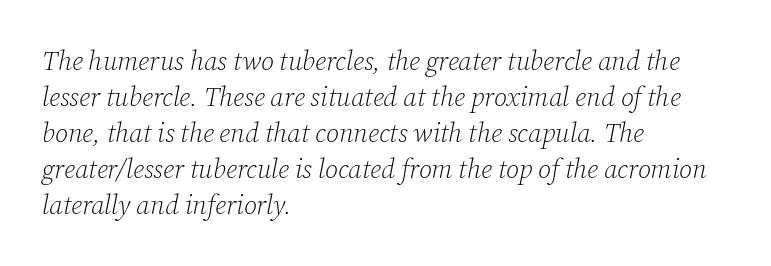
Q: Is the text bold? A: No.
Q: Is the text italic (slanted)? A: Yes, it leans right by about 12 degrees.
Q: Is the text underlined? A: No.
Q: How is the paragraph aligned? A: Left-aligned.
Q: Is the spacing between letters normal or unusually wide? A: Normal.
Q: Is the spacing between lines tight, normal or loose? A: Normal.
